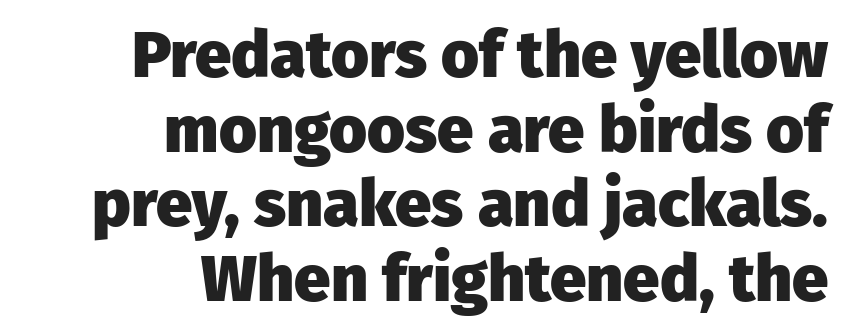
{"serif": "no", "italic": "no", "bold": "yes", "weight": "heavy", "width": "normal", "stroke_contrast": "low", "x_height": "medium", "monospaced": "no", "underline": "no", "align": "right", "line_spacing": "tight", "line_spacing_ratio": 1.15, "letter_spacing": "normal", "letter_spacing_em": 0.0, "glyph_px": 65}
